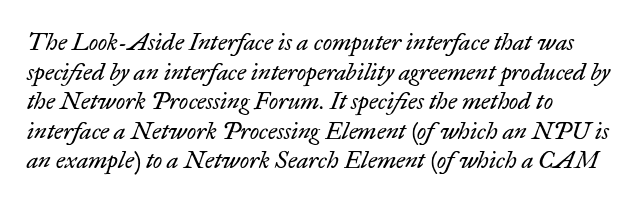
Q: Is the text bold? A: No.
Q: Is the text italic (slanted)? A: Yes, it leans right by about 17 degrees.
Q: Is the text underlined? A: No.
Q: How is the paragraph aligned? A: Left-aligned.
Q: Is the spacing between letters normal or unusually wide? A: Normal.
